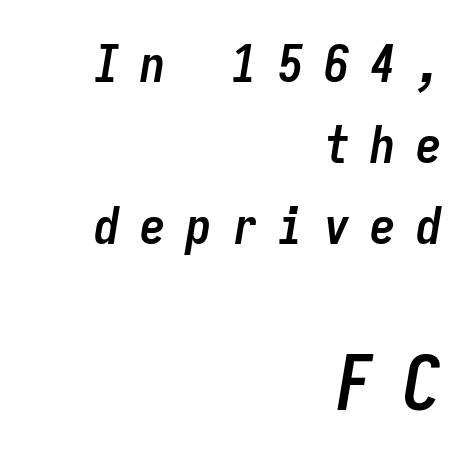
{"italic": "yes", "lean": "right", "slant_degrees": 9, "bold": "yes", "weight": "semibold", "width": "condensed", "stroke_contrast": "low", "x_height": "medium", "monospaced": "yes", "underline": "no", "align": "right", "line_spacing": "normal", "line_spacing_ratio": 1.59, "letter_spacing": "wide", "letter_spacing_em": 0.4, "larger_block": "second", "size_ratio": 1.49, "glyph_px": 76}
